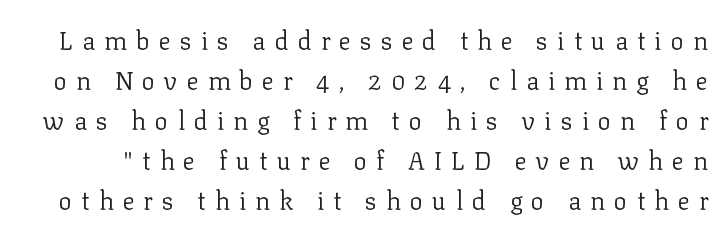
Is the letter spacing exaggerated? Yes — the characters are pushed far apart. The lettering stays uniformly vertical, giving the passage a roman look. Beneath every word, the page is bare. The letters look calm and open, with moderate or lighter stems. Leading: standard.
